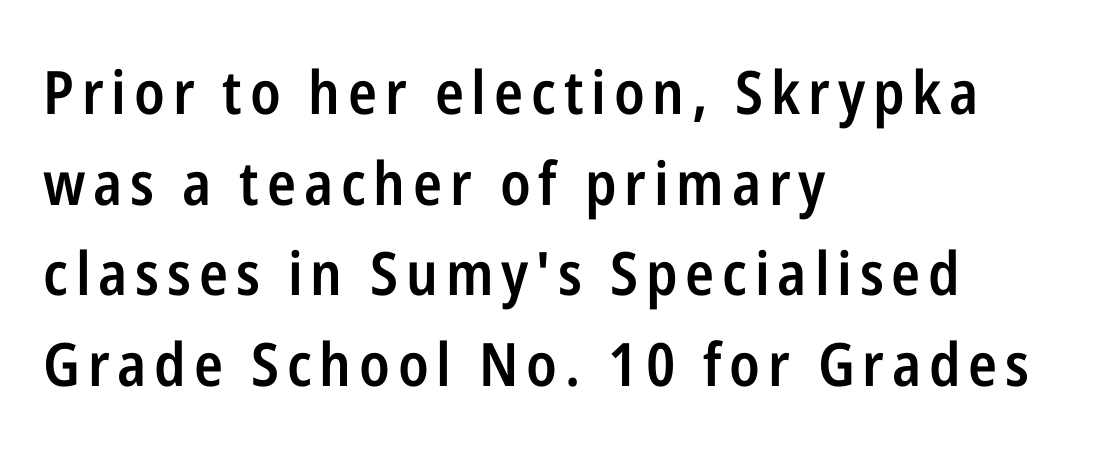
Q: Is the text bold? A: Semi-bold.
Q: Is the text italic (slanted)? A: No, it is upright.
Q: Is the typeface a serif or a sans-serif typeface? A: Sans-serif.
Q: Is the text underlined? A: No.
Q: How is the paragraph aligned? A: Left-aligned.
Q: Is the spacing between lines tight, normal or loose? A: Normal.
Q: Width (condensed, normal, or wide)? A: Condensed.
Q: Stroke contrast? A: Low.
Q: x-height? A: Medium.
Q: Monospaced? A: No.
